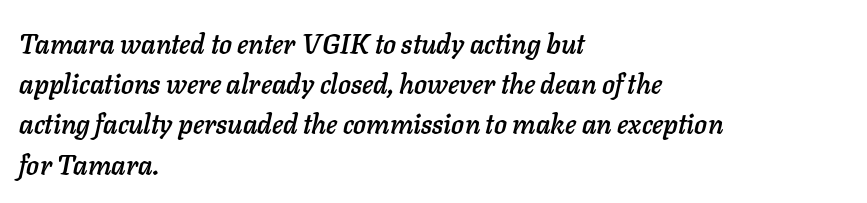
{"italic": "yes", "lean": "right", "slant_degrees": 11, "underline": "no", "align": "left", "line_spacing": "normal", "line_spacing_ratio": 1.49, "letter_spacing": "normal", "letter_spacing_em": 0.0, "glyph_px": 27}
